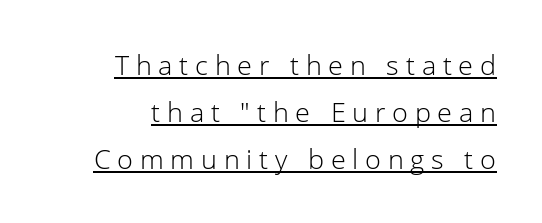
{"italic": "no", "bold": "no", "underline": "yes", "align": "right", "line_spacing_ratio": 1.74, "letter_spacing": "wide", "letter_spacing_em": 0.25, "glyph_px": 27}
